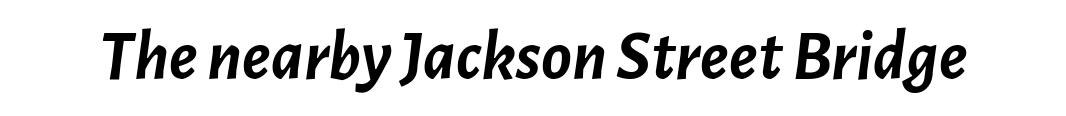
The image shows 71 px semibold type, italic (leaning right); set normal letter spacing, not underlined; low stroke contrast and a medium x-height.
